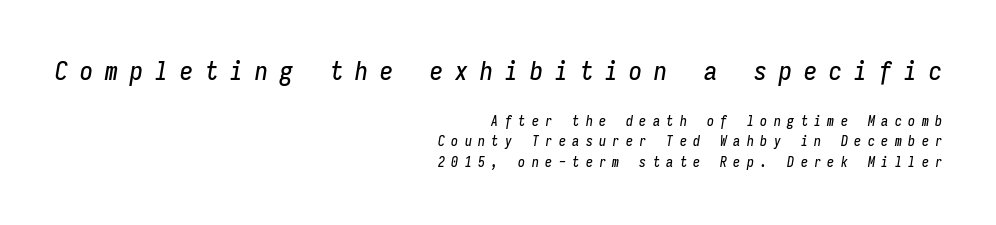
The image shows 26 px text type, italic (leaning right); set right-aligned, normal line spacing (1.44x), unusually wide letter spacing (+0.46 em), not underlined; the first (top) block is 1.86x larger.
